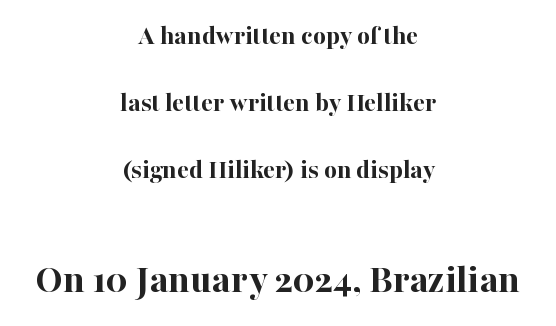
{"serif": "yes", "italic": "no", "bold": "yes", "weight": "bold", "width": "normal", "stroke_contrast": "high", "x_height": "medium", "monospaced": "no", "underline": "no", "align": "center", "line_spacing": "loose", "line_spacing_ratio": 2.4, "letter_spacing": "normal", "letter_spacing_em": 0.0, "larger_block": "second", "size_ratio": 1.5, "glyph_px": 42}
